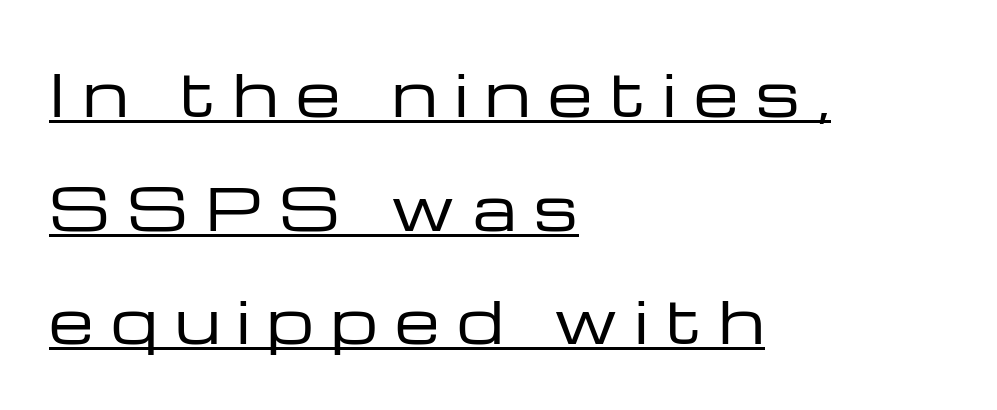
{"serif": "no", "italic": "no", "bold": "no", "weight": "regular", "width": "wide", "stroke_contrast": "low", "x_height": "medium", "monospaced": "no", "underline": "yes", "align": "left", "line_spacing": "loose", "line_spacing_ratio": 1.96, "letter_spacing": "wide", "letter_spacing_em": 0.3, "glyph_px": 58}
